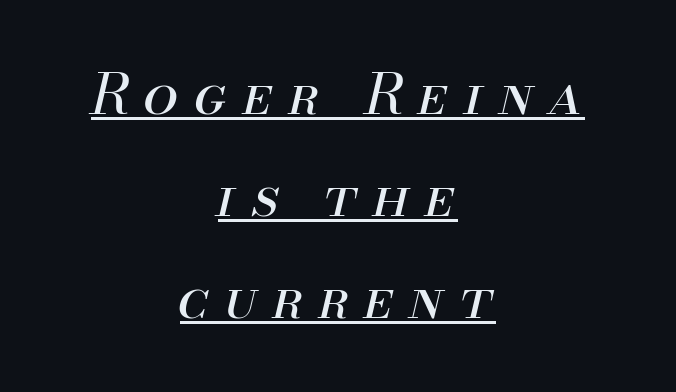
The image shows 56 px regular-weight type, italic (leaning right); set centered, line spacing 1.82x, unusually wide letter spacing (+0.27 em), underlined; medium stroke contrast and a small x-height.
